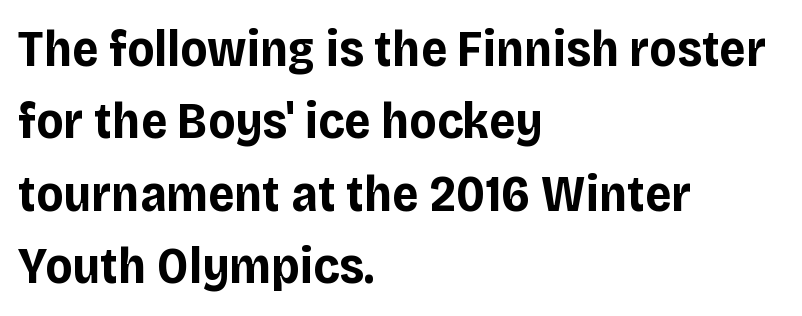
Notice how descenders clear the ascenders below comfortably — that's standard leading. In CSS terms this would be text-align: left. No italicization has been applied; the sample stays upright. You could call the tracking neutral — neither tight nor loose.
